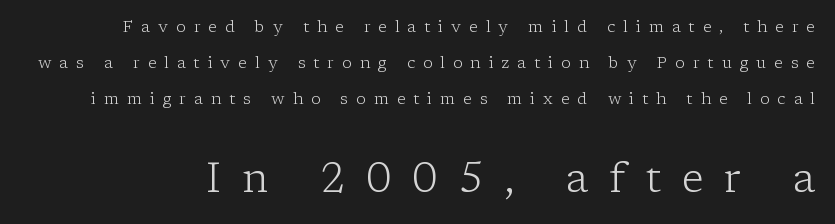
Q: Is the text bold? A: No.
Q: Is the text italic (slanted)? A: No, it is upright.
Q: Is the typeface a serif or a sans-serif typeface? A: Serif.
Q: Is the text underlined? A: No.
Q: Is the spacing between letters normal or unusually wide? A: Unusually wide.
Q: Is the spacing between lines tight, normal or loose? A: Loose.
Q: Which block of text is set in a larger size, the first (top) or the second (bottom)? A: The second (bottom) one.
Q: Width (condensed, normal, or wide)? A: Normal.
Q: Stroke contrast? A: Low.
Q: x-height? A: Medium.
Q: Monospaced? A: No.
